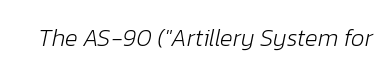
{"italic": "yes", "lean": "right", "slant_degrees": 12, "bold": "no", "underline": "no", "letter_spacing": "normal", "letter_spacing_em": 0.0, "glyph_px": 24}
